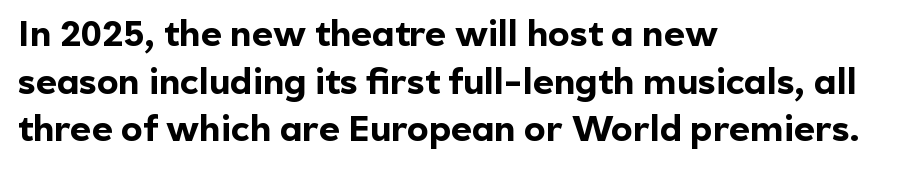
The image shows 36 px bold sans-serif type, upright; set left-aligned, normal line spacing (1.32x), normal letter spacing, not underlined; a medium x-height.
